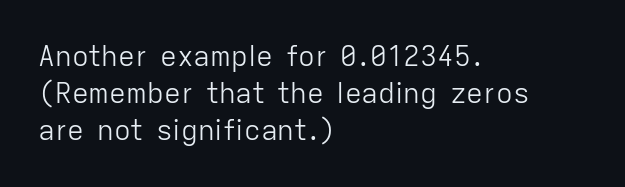
The typeface has the unassuming heft of standard copy or less. The paragraph shown leans on its left margin. The rendering shows plain stroke endings on the letterforms — a sans-serif design. This rendering leaves character spacing at its baseline value. Bare-footed words on every line. Tall strokes in this sample are plumb rather than angled.
